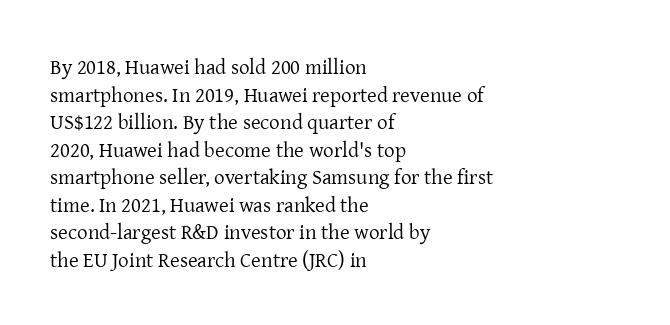
Q: Is the text bold? A: No.
Q: Is the text italic (slanted)? A: No, it is upright.
Q: Is the text underlined? A: No.
Q: How is the paragraph aligned? A: Left-aligned.
Q: Is the spacing between letters normal or unusually wide? A: Normal.
Q: Is the spacing between lines tight, normal or loose? A: Normal.
